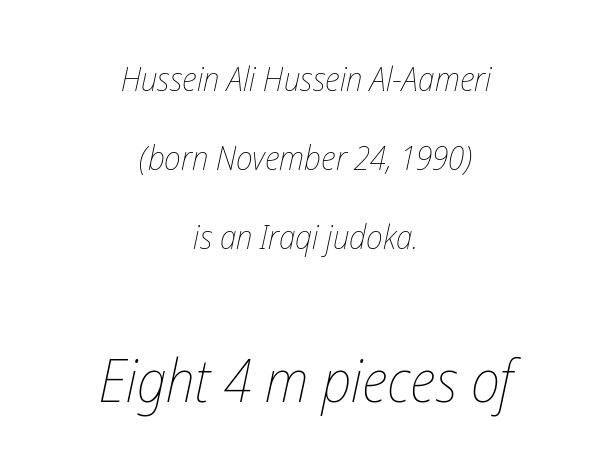
Q: Is the text bold? A: No.
Q: Is the text italic (slanted)? A: Yes, it leans right by about 12 degrees.
Q: Is the text underlined? A: No.
Q: How is the paragraph aligned? A: Centered.
Q: Is the spacing between letters normal or unusually wide? A: Normal.
Q: Is the spacing between lines tight, normal or loose? A: Loose.
Q: Which block of text is set in a larger size, the first (top) or the second (bottom)? A: The second (bottom) one.
Q: Width (condensed, normal, or wide)? A: Condensed.
Q: Stroke contrast? A: Low.
Q: x-height? A: Medium.
Q: Monospaced? A: No.
